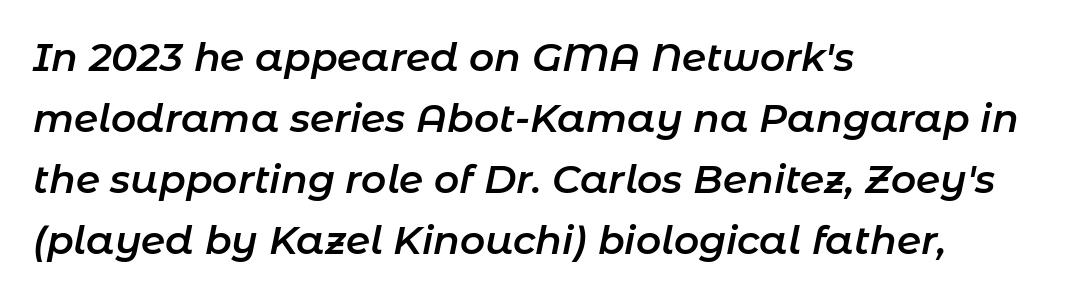
Summary of vertical rhythm: regular, with standard interline spacing. A student would call this left alignment; a typographer would say flush left, rag right. Stems and bowls a touch heavier than normal — semibold. Here the designer chose a conventional face with non-uniform glyph widths. Tall strokes in this sample are angled rather than plumb.
